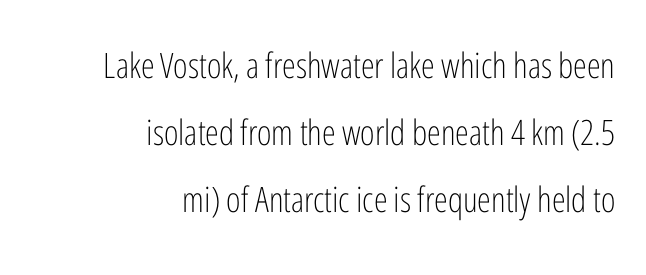
The image shows 35 px light, condensed sans-serif type, upright; set right-aligned, loose line spacing (1.92x), normal letter spacing, not underlined; low stroke contrast and a medium x-height.
